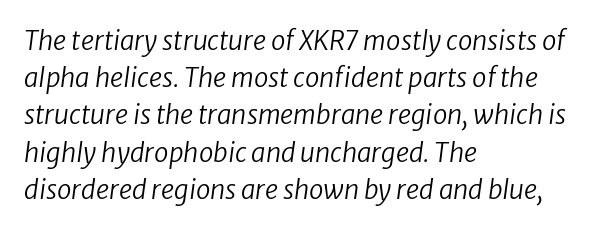
Q: Is the text bold? A: No.
Q: Is the text underlined? A: No.
Q: How is the paragraph aligned? A: Left-aligned.
Q: Is the spacing between letters normal or unusually wide? A: Normal.
Q: Is the spacing between lines tight, normal or loose? A: Normal.
